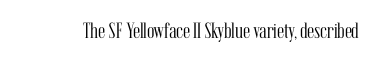
The image shows 22 px text type, upright; set normal letter spacing, not underlined.
